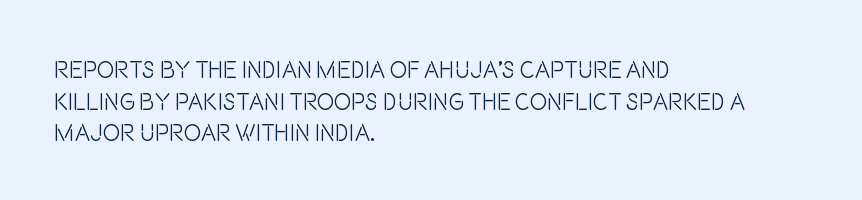
A roman cut, with each character standing at attention. Line spacing here is normal. The text block is weighted toward the left margin, trailing off unevenly rightward. Lines of text with bare space underneath. Nothing unusual about the tracking: characters are spaced as the font intends. A quiet, ordinary-to-light weight characterises the typeface.
